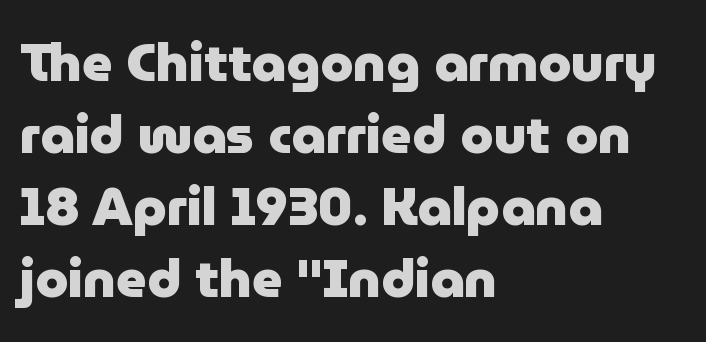
{"serif": "no", "italic": "no", "bold": "yes", "weight": "heavy", "width": "normal", "stroke_contrast": "low", "x_height": "medium", "monospaced": "no", "underline": "no", "align": "left", "line_spacing": "normal", "line_spacing_ratio": 1.36, "letter_spacing": "normal", "letter_spacing_em": 0.0, "glyph_px": 53}
